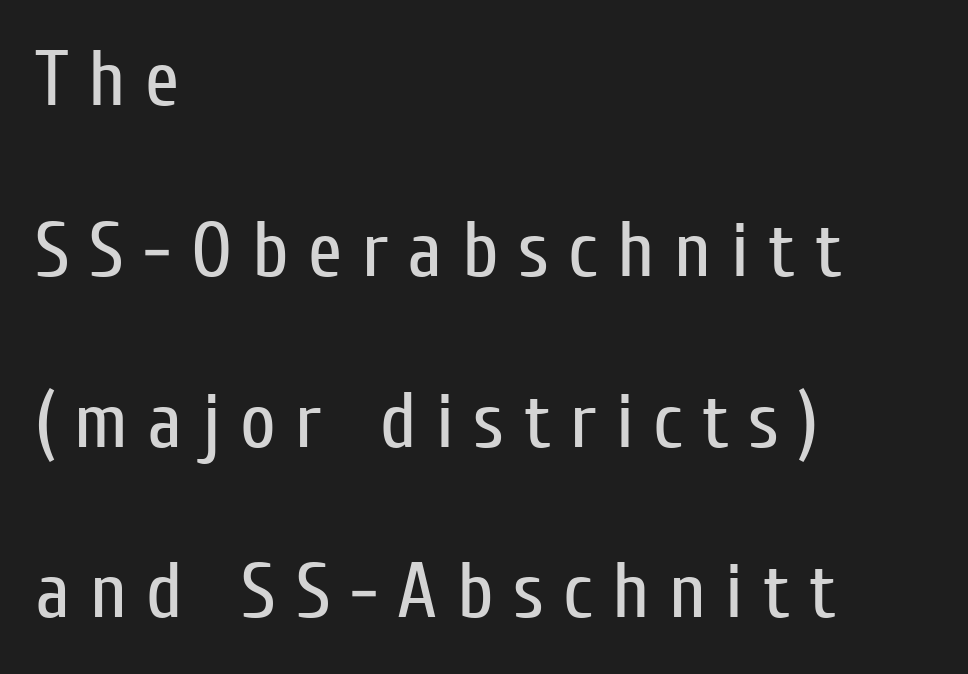
The image shows 78 px regular-weight, condensed sans-serif type, upright; set left-aligned, loose line spacing (2.19x), unusually wide letter spacing (+0.25 em), not underlined; low stroke contrast and a medium x-height.
